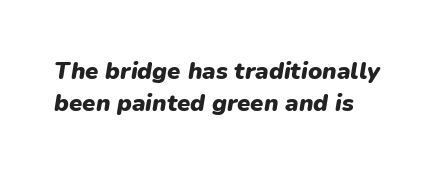
{"italic": "yes", "lean": "right", "slant_degrees": 9, "bold": "yes", "underline": "no", "align": "left", "line_spacing": "normal", "line_spacing_ratio": 1.33, "letter_spacing": "normal", "letter_spacing_em": 0.0, "glyph_px": 24}
